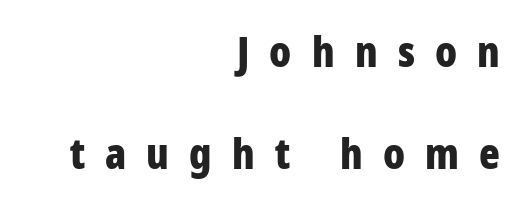
Q: Is the text bold? A: Yes.
Q: Is the text italic (slanted)? A: No, it is upright.
Q: Is the typeface a serif or a sans-serif typeface? A: Sans-serif.
Q: Is the text underlined? A: No.
Q: How is the paragraph aligned? A: Right-aligned.
Q: Is the spacing between letters normal or unusually wide? A: Unusually wide.
Q: Is the spacing between lines tight, normal or loose? A: Loose.
Q: Width (condensed, normal, or wide)? A: Condensed.
Q: Stroke contrast? A: Low.
Q: x-height? A: Medium.
Q: Monospaced? A: No.
